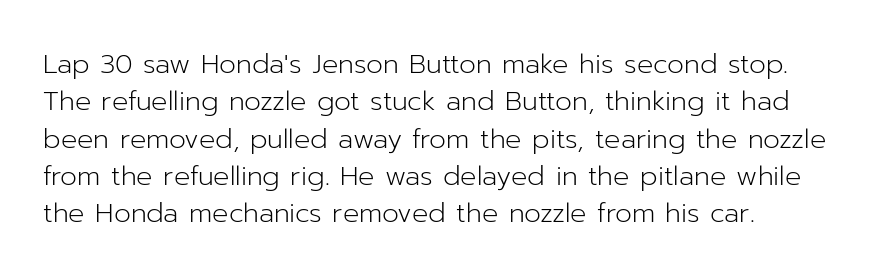
The image shows 27 px text type, upright; set normal line spacing (1.38x), normal letter spacing, not underlined.
